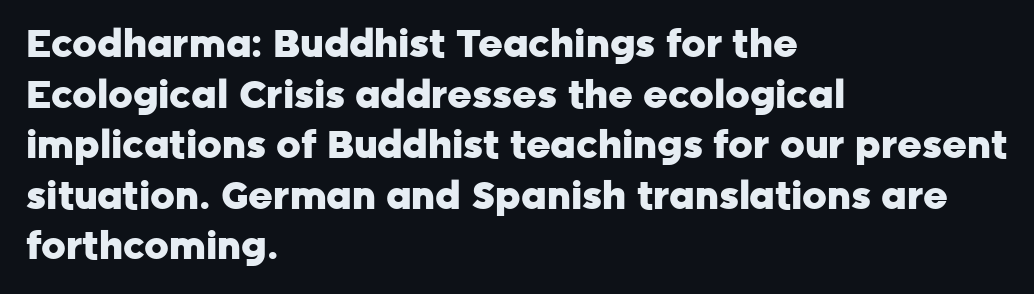
The image shows 38 px heavy sans-serif type, upright; set left-aligned, normal line spacing (1.33x), normal letter spacing, not underlined; low stroke contrast and a medium x-height.
